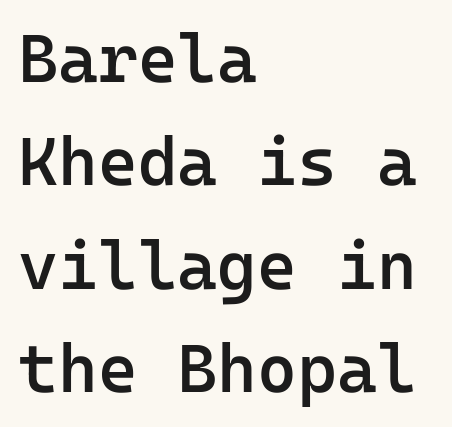
The image shows 68 px semibold sans-serif type, upright, monospaced; set left-aligned, normal line spacing (1.52x), normal letter spacing, not underlined; low stroke contrast and a medium x-height.
